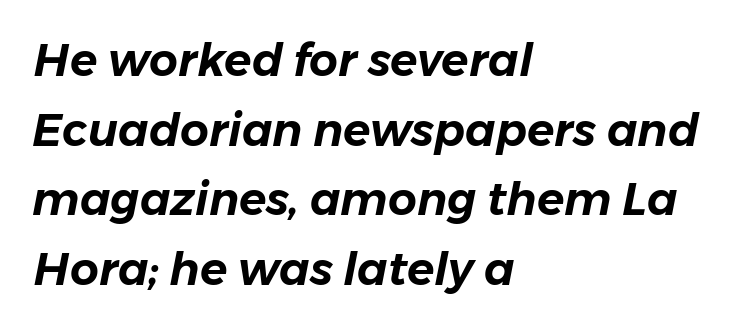
Q: Is the text italic (slanted)? A: Yes, it leans right by about 11 degrees.
Q: Is the text underlined? A: No.
Q: How is the paragraph aligned? A: Left-aligned.
Q: Is the spacing between letters normal or unusually wide? A: Normal.
Q: Is the spacing between lines tight, normal or loose? A: Normal.
Q: Width (condensed, normal, or wide)? A: Normal.
Q: Stroke contrast? A: Low.
Q: x-height? A: Medium.
Q: Monospaced? A: No.
